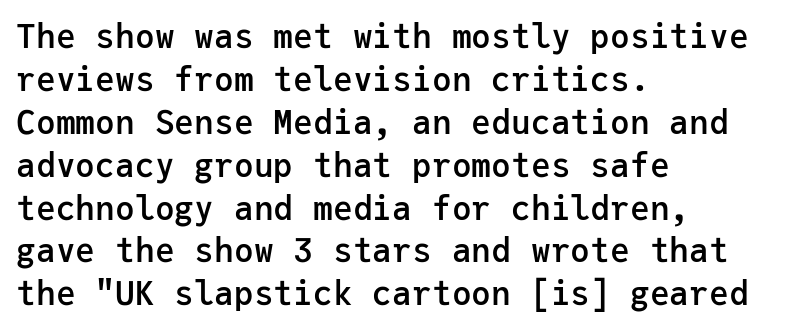
{"serif": "no", "italic": "no", "bold": "semi", "weight": "semibold", "width": "normal", "stroke_contrast": "low", "x_height": "medium", "monospaced": "yes", "underline": "no", "align": "left", "line_spacing": "normal", "line_spacing_ratio": 1.3, "letter_spacing": "normal", "letter_spacing_em": 0.0, "glyph_px": 33}
